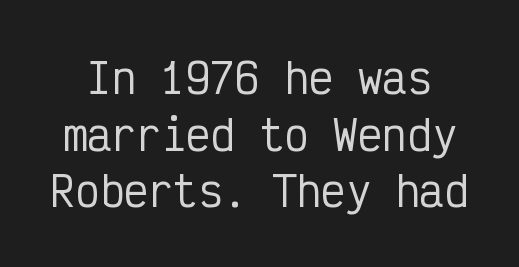
The gap between lines stays unmarked. The block of text has a typical density, with ordinary space between rows. How are the letters spaced? Ordinarily, with no added tracking. Font category for this specimen: sans-serif.
